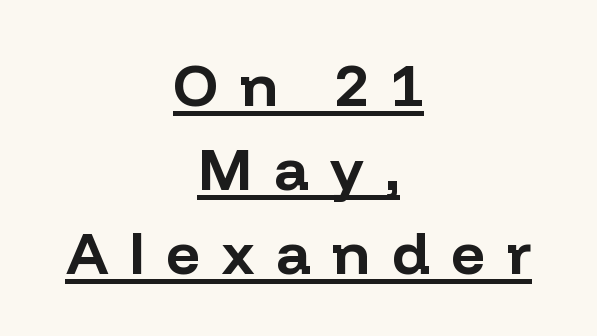
No feet cap the strokes, marking this as sans-serif type. Alignment: centered. The rendering uses natural spacing where letterforms have individual widths. The passage shown is underscored from start to finish. The lettering stays uniformly vertical, giving the passage a roman look.
